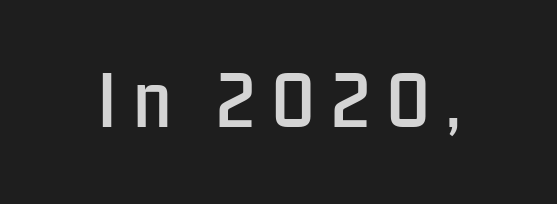
The baseline area is clear. The font's upright variant was chosen for this text. Grotesque or geometric, the face here clearly has no serifs. You could not count columns in this text — the font is proportionally spaced. Short note: letters widely spaced.
